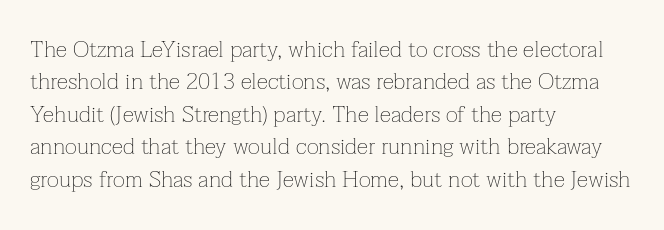
The image shows 23 px text type, upright; set left-aligned, normal line spacing (1.41x), normal letter spacing, not underlined.
